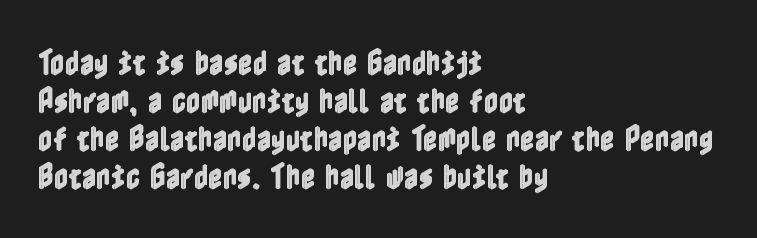
The image shows 28 px condensed type, upright; set left-aligned, normal line spacing (1.36x), normal letter spacing, not underlined; a medium x-height.
